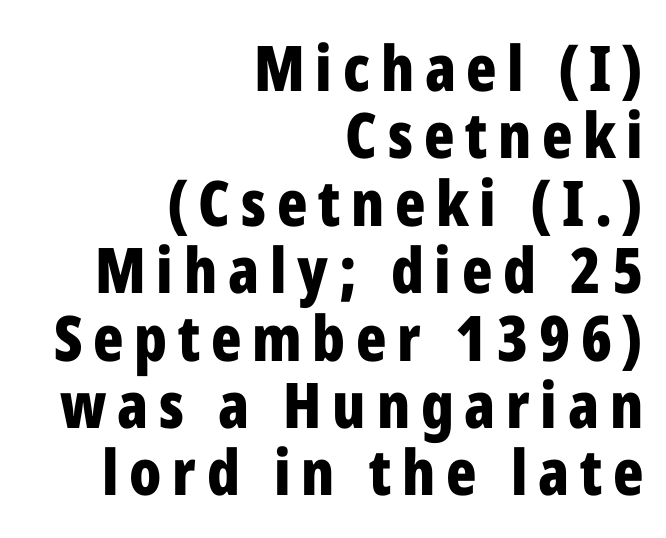
Q: Is the text bold? A: Yes.
Q: Is the text italic (slanted)? A: No, it is upright.
Q: Is the typeface a serif or a sans-serif typeface? A: Sans-serif.
Q: Is the text underlined? A: No.
Q: How is the paragraph aligned? A: Right-aligned.
Q: Is the spacing between lines tight, normal or loose? A: Tight.
Q: Width (condensed, normal, or wide)? A: Condensed.
Q: Stroke contrast? A: Low.
Q: x-height? A: Medium.
Q: Monospaced? A: No.
